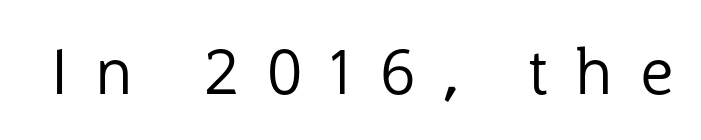
The font is comparable to plain body text, perhaps lighter. Here the designer chose a conventional face with non-uniform glyph widths. Font category for this specimen: sans-serif. Unlike italic type, these characters show no tilt at all. Glance below the letters and you will spot only blank space. The rendering inserts visible extra space after every character.
